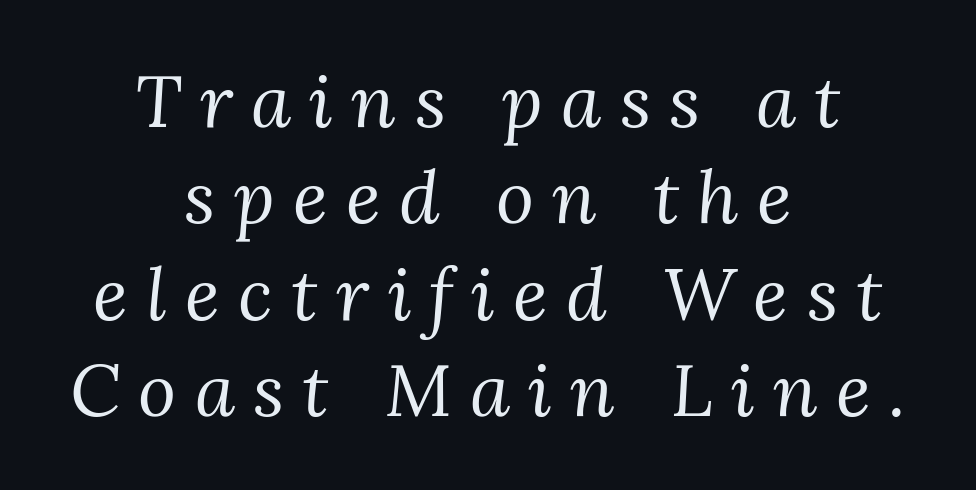
The image shows 73 px regular-weight serif type, italic (leaning right); set centered, normal line spacing (1.32x), unusually wide letter spacing (+0.25 em), not underlined; medium stroke contrast and a medium x-height.
